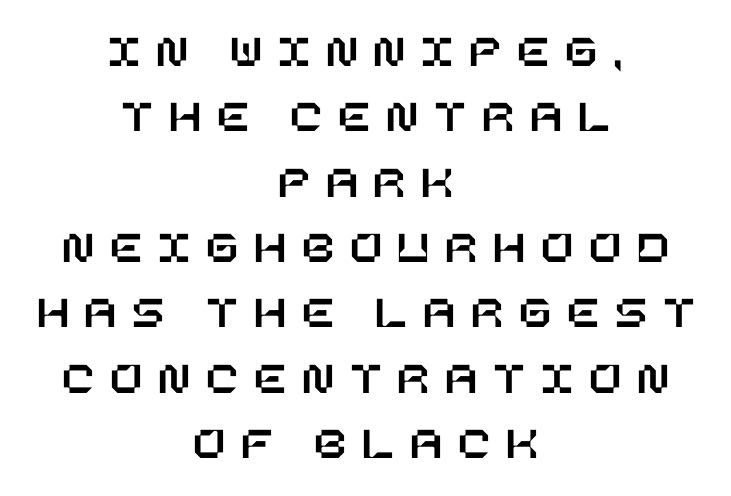
Q: Is the text italic (slanted)? A: No, it is upright.
Q: Is the text underlined? A: No.
Q: How is the paragraph aligned? A: Centered.
Q: Is the spacing between letters normal or unusually wide? A: Unusually wide.
Q: Is the spacing between lines tight, normal or loose? A: Normal.
Q: Width (condensed, normal, or wide)? A: Normal.
Q: Stroke contrast? A: Low.
Q: x-height? A: Large.
